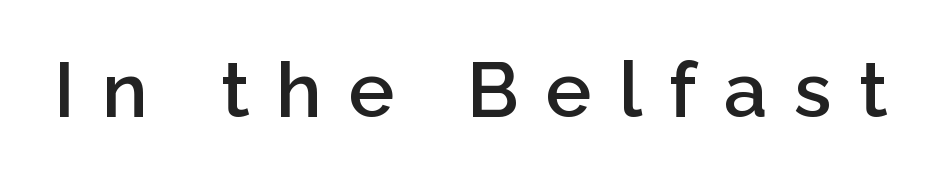
{"serif": "no", "italic": "no", "bold": "semi", "weight": "semibold", "width": "normal", "stroke_contrast": "low", "x_height": "medium", "monospaced": "no", "underline": "no", "letter_spacing": "wide", "letter_spacing_em": 0.35, "glyph_px": 77}
